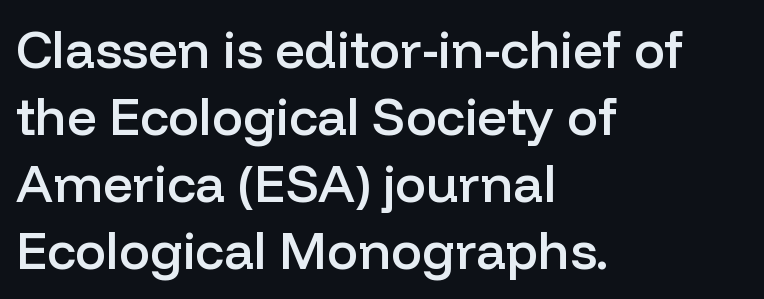
Type style note: lacks serifs. The rendering uses natural spacing where letterforms have individual widths. These lines sit exactly where default settings would place them. A clean baseline with only descenders dipping below it.
